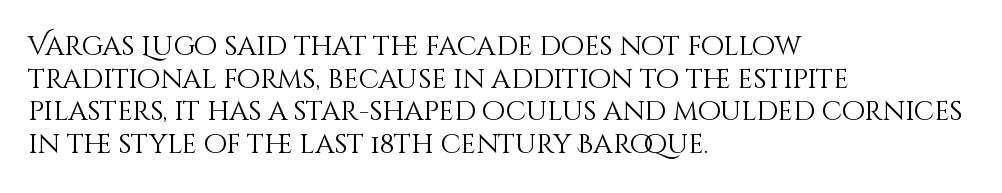
The image shows 27 px text type, upright; set left-aligned, line spacing 1.21x, normal letter spacing, not underlined.
